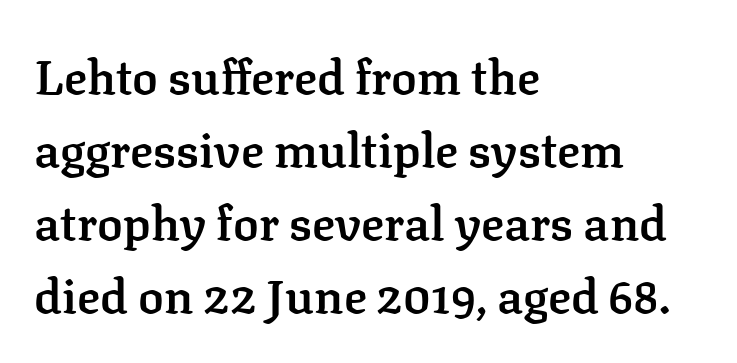
The image shows 48 px semibold serif type, upright; set left-aligned, normal line spacing (1.52x), normal letter spacing, not underlined; low stroke contrast and a medium x-height.
